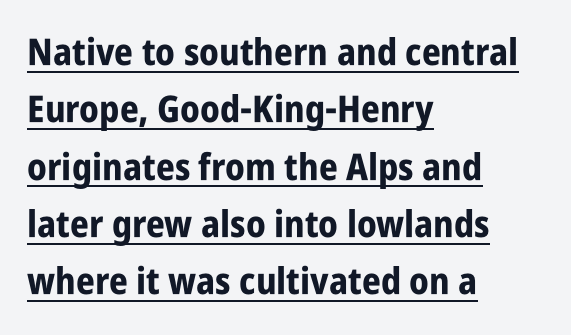
Do the characters align in a grid? No, the font is proportional. Every letter is thick-stroked: bold, no question. The passage is arranged the way most books set body copy — flush left. Regarding serifs, this sample does without them. Is the letter spacing exaggerated? No — it looks like the ordinary default. Honestly, the underline is the first thing you notice here.
